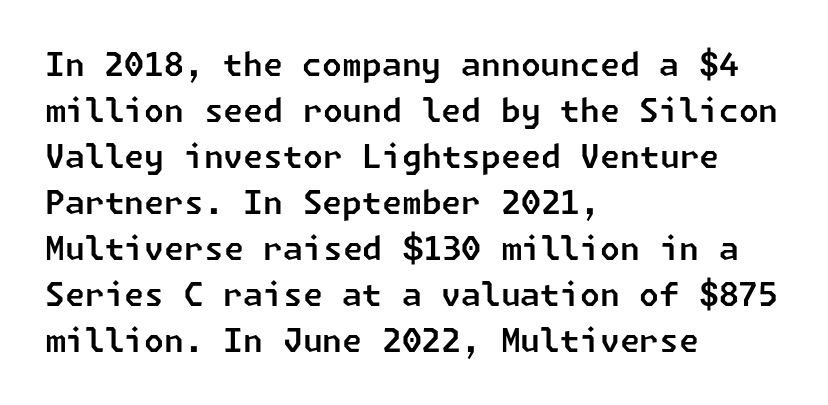
The passage is arranged the way most books set body copy — flush left. How would I describe the line gaps? Plain and ordinary. The text was rendered using a sans face with plain stroke endings. Check under the words: just untouched page. You could call the tracking neutral — neither tight nor loose.
